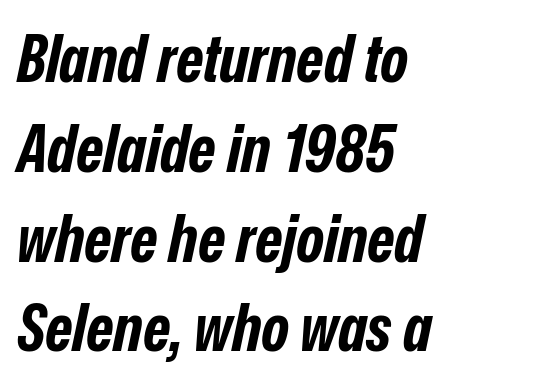
Q: Is the text bold? A: Yes.
Q: Is the text italic (slanted)? A: Yes, it leans right by about 12 degrees.
Q: Is the text underlined? A: No.
Q: How is the paragraph aligned? A: Left-aligned.
Q: Is the spacing between letters normal or unusually wide? A: Normal.
Q: Is the spacing between lines tight, normal or loose? A: Normal.
Q: Width (condensed, normal, or wide)? A: Condensed.
Q: Stroke contrast? A: Low.
Q: x-height? A: Medium.
Q: Monospaced? A: No.
